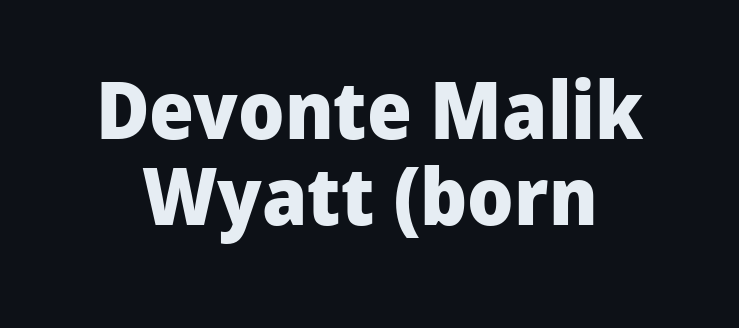
Q: Is the text bold? A: Yes.
Q: Is the text italic (slanted)? A: No, it is upright.
Q: Is the typeface a serif or a sans-serif typeface? A: Sans-serif.
Q: Is the text underlined? A: No.
Q: How is the paragraph aligned? A: Centered.
Q: Is the spacing between letters normal or unusually wide? A: Normal.
Q: Is the spacing between lines tight, normal or loose? A: Tight.
Q: Width (condensed, normal, or wide)? A: Normal.
Q: Stroke contrast? A: Low.
Q: x-height? A: Medium.
Q: Monospaced? A: No.
